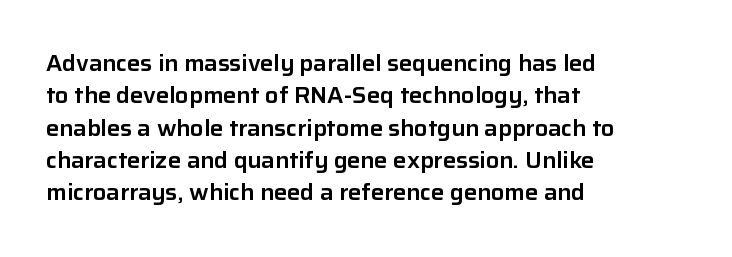
Q: Is the text italic (slanted)? A: No, it is upright.
Q: Is the text underlined? A: No.
Q: How is the paragraph aligned? A: Left-aligned.
Q: Is the spacing between letters normal or unusually wide? A: Normal.
Q: Is the spacing between lines tight, normal or loose? A: Normal.
